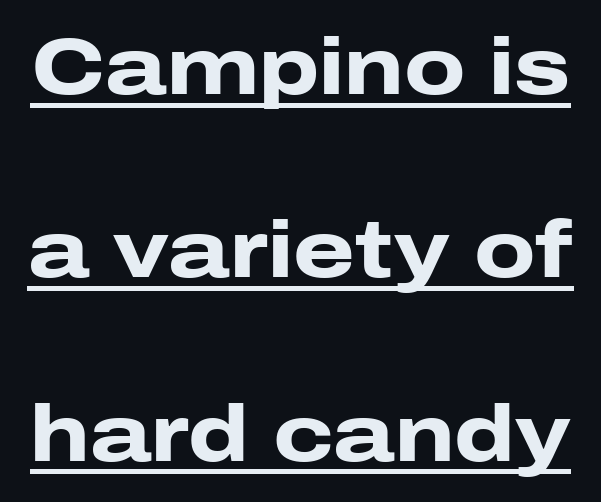
These lines are rendered in a variable-pitch font. Whoever set this chose breathing room over compactness in the vertical rhythm. These lines are composed in type without serifs. I'd describe the lettering as bold — thick and assertive. Look at the tracking — it's just the regular setting, nothing added.
